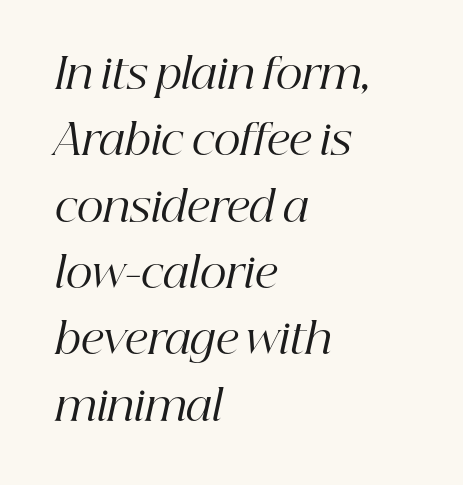
Evenly set lines give the paragraph a standard silhouette. Weight: not bold — regular or lighter. Font category for this specimen: serif. Here the designer chose a conventional face with non-uniform glyph widths. Quick note: underline off. The face used here has a pronounced slope to its letters.
